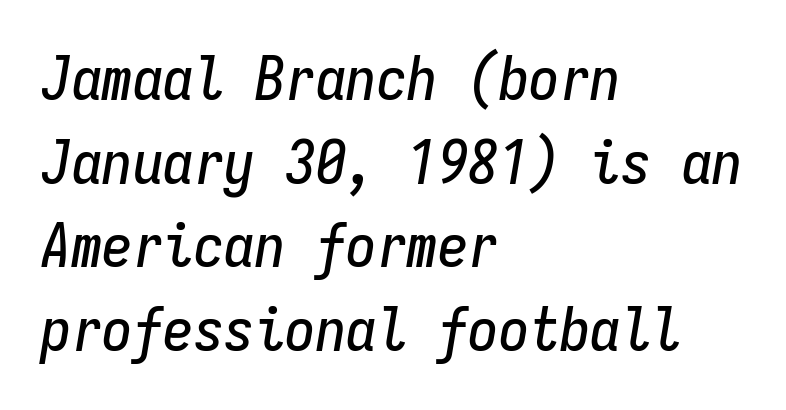
{"italic": "yes", "lean": "right", "slant_degrees": 9, "width": "condensed", "stroke_contrast": "low", "x_height": "medium", "monospaced": "yes", "underline": "no", "align": "left", "line_spacing": "normal", "line_spacing_ratio": 1.37, "letter_spacing": "normal", "letter_spacing_em": 0.0, "glyph_px": 61}
